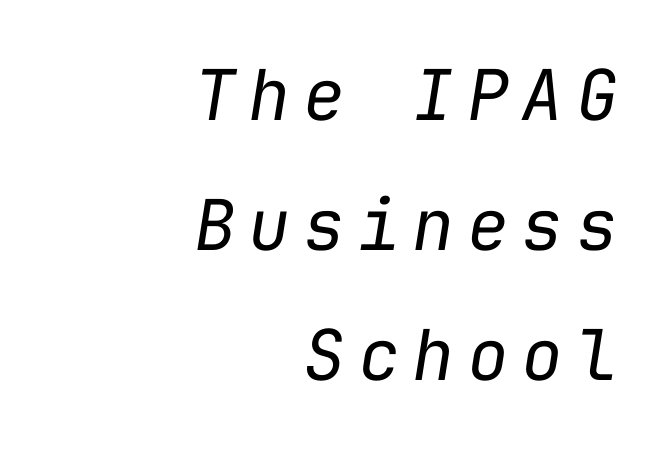
{"italic": "yes", "lean": "right", "slant_degrees": 9, "bold": "no", "weight": "regular", "width": "normal", "stroke_contrast": "low", "x_height": "medium", "monospaced": "yes", "underline": "no", "align": "right", "line_spacing_ratio": 1.86, "glyph_px": 70}
